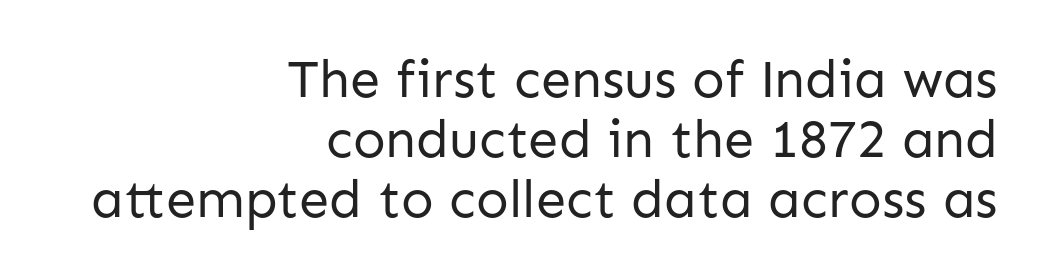
It's the straight-up-and-down kind of type. Here the designer chose a conventional face with non-uniform glyph widths. Characters follow at the spacing the type designer built in. This block would grow much taller if given ordinary leading; it's compressed now.
